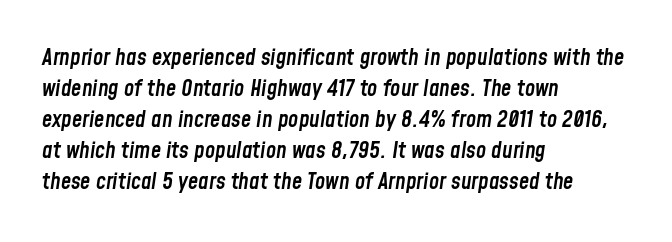
Q: Is the text bold? A: Semi-bold.
Q: Is the text italic (slanted)? A: Yes, it leans right by about 8 degrees.
Q: Is the text underlined? A: No.
Q: How is the paragraph aligned? A: Left-aligned.
Q: Is the spacing between letters normal or unusually wide? A: Normal.
Q: Is the spacing between lines tight, normal or loose? A: Normal.
